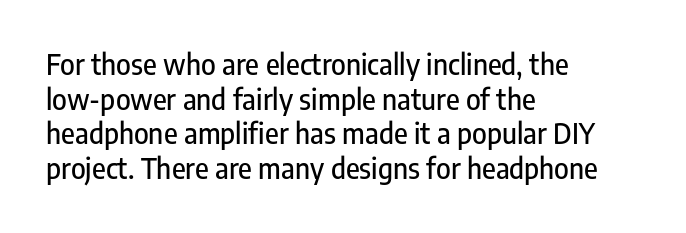
{"serif": "no", "italic": "no", "width": "condensed", "stroke_contrast": "low", "x_height": "medium", "monospaced": "no", "underline": "no", "align": "left", "line_spacing_ratio": 1.24, "letter_spacing": "normal", "letter_spacing_em": 0.0, "glyph_px": 28}
